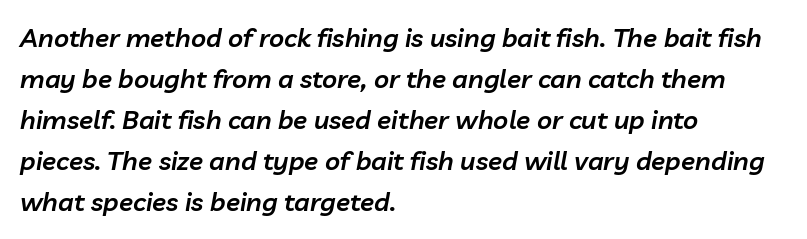
Bare-footed words on every line. Would a proofreader flag this as italicized? Yes. Honestly, the row spacing looks completely unremarkable. Weight check: semibold — heavier than regular, not quite bold. These lines keep a tight, regular rhythm from letter to letter. The passage is arranged the way most books set body copy — flush left.
